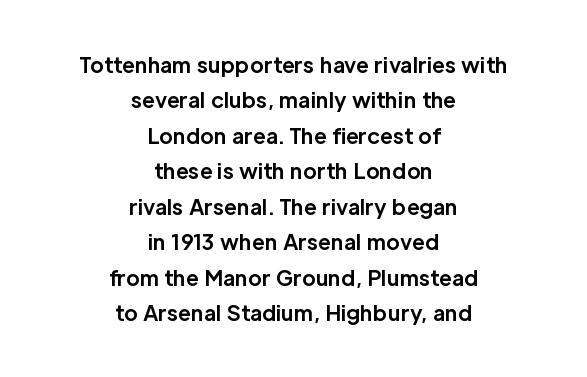
Q: Is the text bold? A: Yes.
Q: Is the text italic (slanted)? A: No, it is upright.
Q: Is the text underlined? A: No.
Q: How is the paragraph aligned? A: Centered.
Q: Is the spacing between letters normal or unusually wide? A: Normal.
Q: Is the spacing between lines tight, normal or loose? A: Normal.
